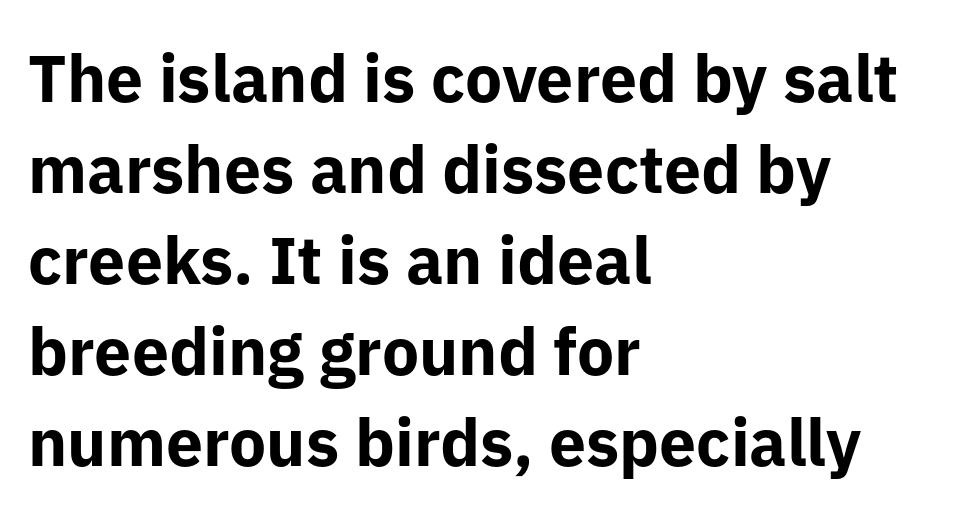
Q: Is the text bold? A: Yes.
Q: Is the text italic (slanted)? A: No, it is upright.
Q: Is the typeface a serif or a sans-serif typeface? A: Sans-serif.
Q: Is the text underlined? A: No.
Q: How is the paragraph aligned? A: Left-aligned.
Q: Is the spacing between letters normal or unusually wide? A: Normal.
Q: Is the spacing between lines tight, normal or loose? A: Normal.
Q: Width (condensed, normal, or wide)? A: Normal.
Q: Stroke contrast? A: Low.
Q: x-height? A: Medium.
Q: Monospaced? A: No.
